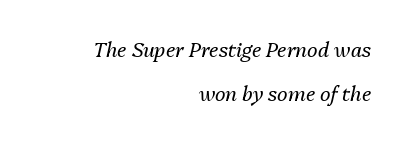
The image shows 20 px text type, italic (leaning right); set right-aligned, loose line spacing (2.2x), normal letter spacing, not underlined.
